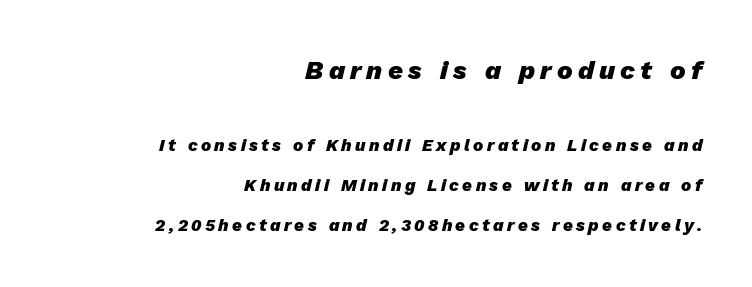
Q: Is the text bold? A: Yes.
Q: Is the text italic (slanted)? A: Yes, it leans right by about 13 degrees.
Q: Is the text underlined? A: No.
Q: How is the paragraph aligned? A: Right-aligned.
Q: Is the spacing between letters normal or unusually wide? A: Unusually wide.
Q: Is the spacing between lines tight, normal or loose? A: Loose.
Q: Which block of text is set in a larger size, the first (top) or the second (bottom)? A: The first (top) one.
